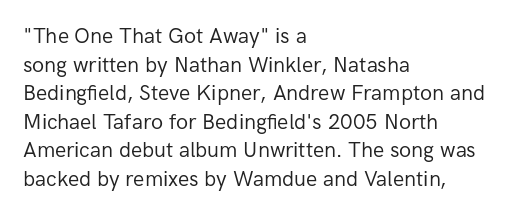
The image shows 21 px text type, upright; set left-aligned, normal line spacing (1.36x), normal letter spacing, not underlined.
